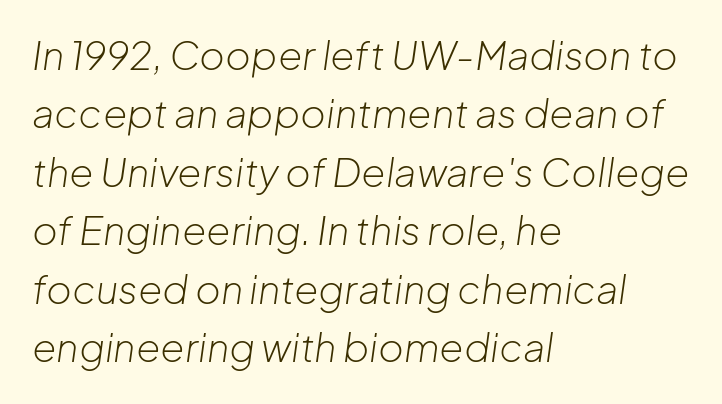
The image shows 39 px light type, italic (leaning right); set left-aligned, normal line spacing (1.5x), normal letter spacing, not underlined; low stroke contrast and a medium x-height.
